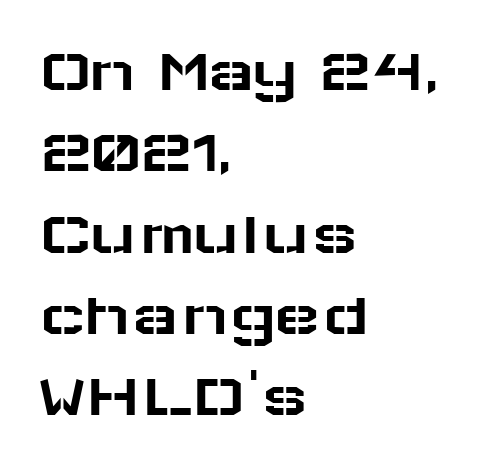
Q: Is the text italic (slanted)? A: No, it is upright.
Q: Is the typeface a serif or a sans-serif typeface? A: Sans-serif.
Q: Is the text underlined? A: No.
Q: How is the paragraph aligned? A: Left-aligned.
Q: Is the spacing between letters normal or unusually wide? A: Normal.
Q: Is the spacing between lines tight, normal or loose? A: Normal.
Q: Width (condensed, normal, or wide)? A: Wide.
Q: Stroke contrast? A: Low.
Q: x-height? A: Medium.
Q: Monospaced? A: No.
